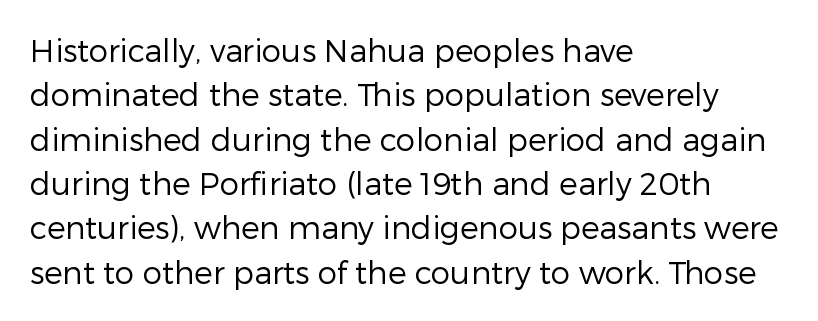
{"serif": "no", "italic": "no", "bold": "no", "weight": "regular", "width": "normal", "stroke_contrast": "low", "x_height": "medium", "monospaced": "no", "underline": "no", "align": "left", "line_spacing": "normal", "line_spacing_ratio": 1.43, "letter_spacing": "normal", "letter_spacing_em": 0.0, "glyph_px": 31}
